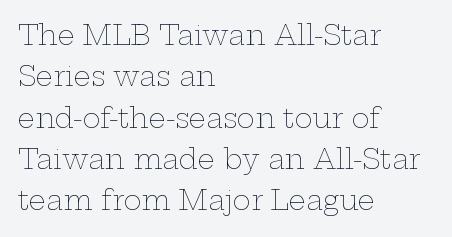
{"italic": "no", "bold": "no", "underline": "no", "align": "left", "line_spacing": "normal", "line_spacing_ratio": 1.53, "letter_spacing": "normal", "letter_spacing_em": 0.0, "glyph_px": 27}
